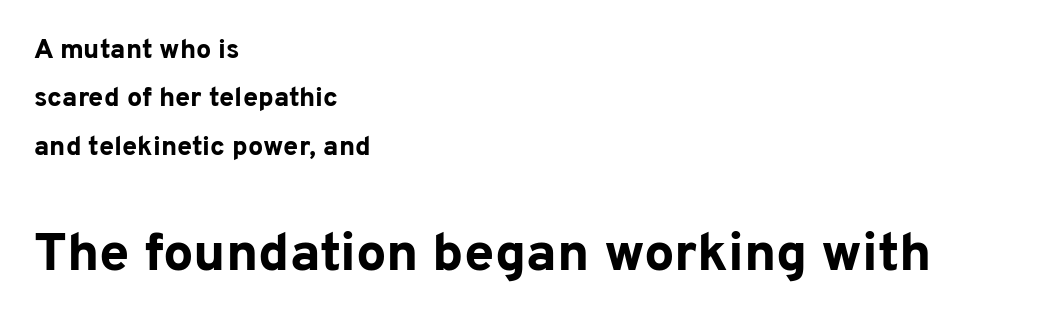
The image shows 54 px bold sans-serif type, upright; set left-aligned, line spacing 1.79x, normal letter spacing, not underlined; the second (bottom) block is 2.0x larger; low stroke contrast and a medium x-height.
